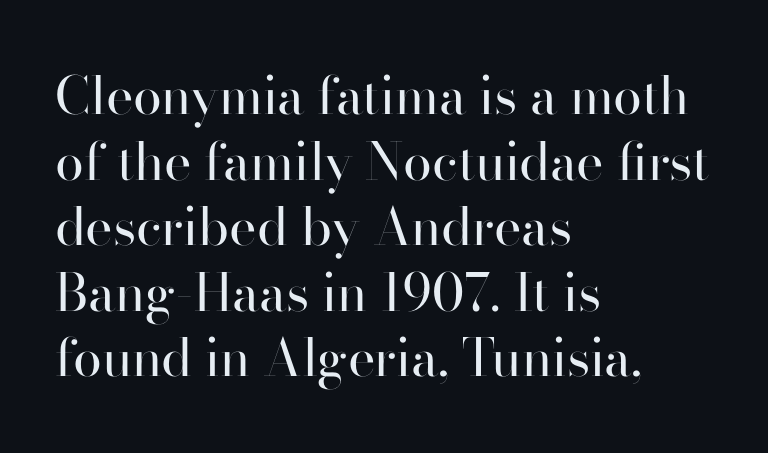
Q: Is the text bold? A: No.
Q: Is the text italic (slanted)? A: No, it is upright.
Q: Is the typeface a serif or a sans-serif typeface? A: Sans-serif.
Q: Is the text underlined? A: No.
Q: How is the paragraph aligned? A: Left-aligned.
Q: Is the spacing between letters normal or unusually wide? A: Normal.
Q: Is the spacing between lines tight, normal or loose? A: Normal.
Q: Width (condensed, normal, or wide)? A: Normal.
Q: Stroke contrast? A: High.
Q: x-height? A: Small.
Q: Monospaced? A: No.
